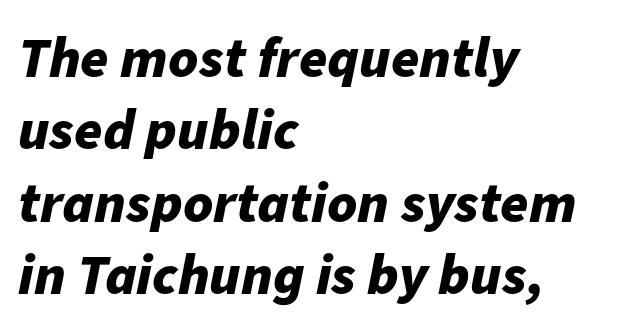
Q: Is the text bold? A: Yes.
Q: Is the text italic (slanted)? A: Yes, it leans right by about 11 degrees.
Q: Is the text underlined? A: No.
Q: How is the paragraph aligned? A: Left-aligned.
Q: Is the spacing between letters normal or unusually wide? A: Normal.
Q: Is the spacing between lines tight, normal or loose? A: Normal.
Q: Width (condensed, normal, or wide)? A: Normal.
Q: Stroke contrast? A: Low.
Q: x-height? A: Medium.
Q: Monospaced? A: No.
